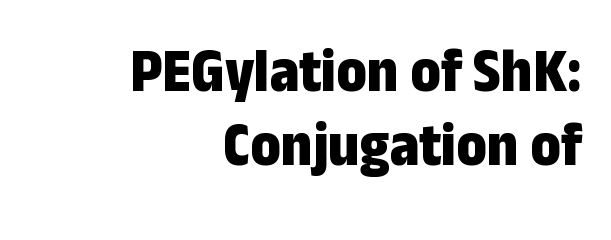
{"serif": "no", "italic": "no", "bold": "yes", "weight": "bold", "width": "condensed", "stroke_contrast": "low", "x_height": "medium", "monospaced": "no", "underline": "no", "align": "right", "line_spacing_ratio": 1.18, "letter_spacing": "normal", "letter_spacing_em": 0.0, "glyph_px": 63}
